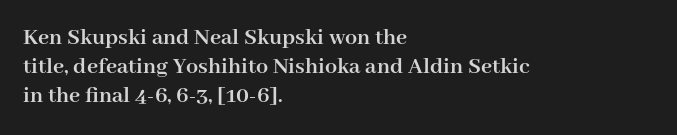
{"italic": "no", "bold": "yes", "underline": "no", "align": "left", "line_spacing_ratio": 1.21, "letter_spacing": "normal", "letter_spacing_em": 0.0, "glyph_px": 24}
